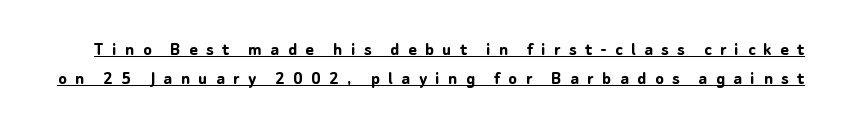
The image shows 20 px bold type, upright; set normal line spacing (1.46x), unusually wide letter spacing (+0.42 em), underlined.
